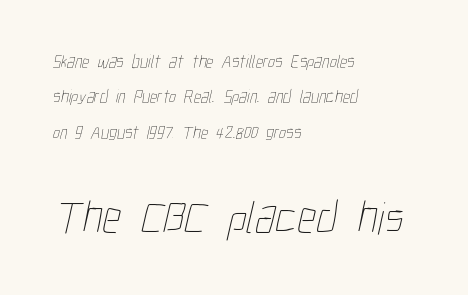
{"bold": "no", "weight": "thin", "width": "condensed", "stroke_contrast": "low", "x_height": "medium", "monospaced": "no", "underline": "no", "align": "left", "line_spacing": "loose", "line_spacing_ratio": 1.97, "letter_spacing": "normal", "letter_spacing_em": 0.0, "larger_block": "second", "size_ratio": 2.56, "glyph_px": 46}
